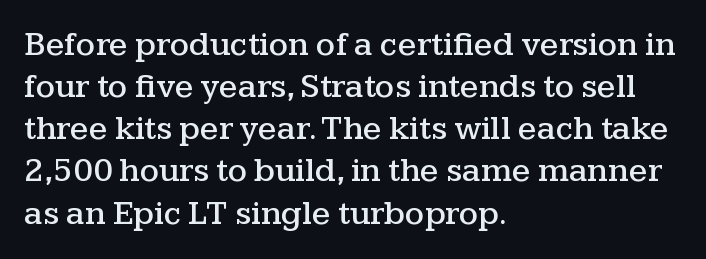
Q: Is the text italic (slanted)? A: No, it is upright.
Q: Is the typeface a serif or a sans-serif typeface? A: Serif.
Q: Is the text underlined? A: No.
Q: How is the paragraph aligned? A: Left-aligned.
Q: Is the spacing between letters normal or unusually wide? A: Normal.
Q: Width (condensed, normal, or wide)? A: Wide.
Q: Stroke contrast? A: Medium.
Q: x-height? A: Medium.
Q: Monospaced? A: No.
